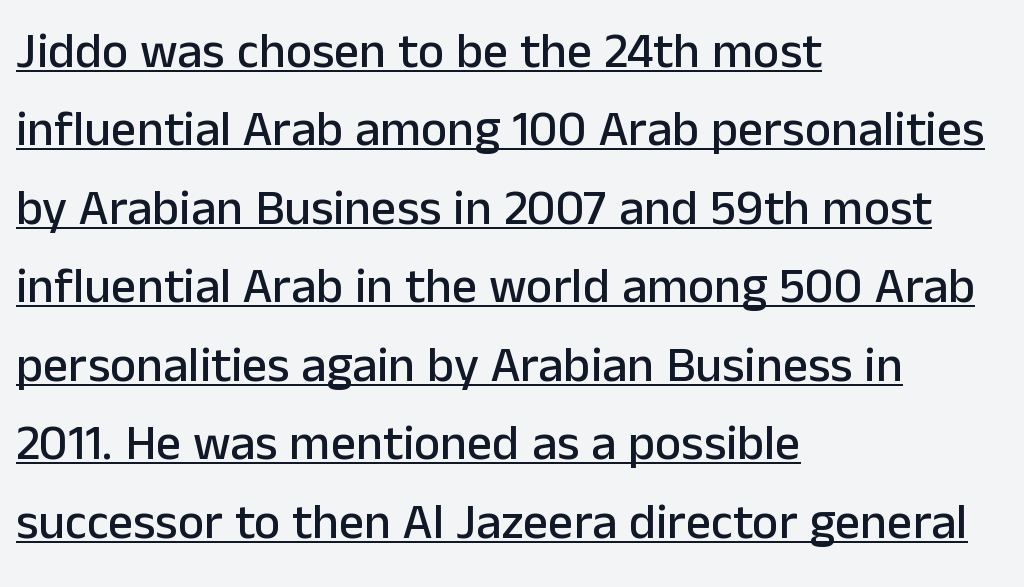
The image shows 50 px sans-serif type, upright; set left-aligned, normal line spacing (1.57x), normal letter spacing, underlined; low stroke contrast and a medium x-height.
